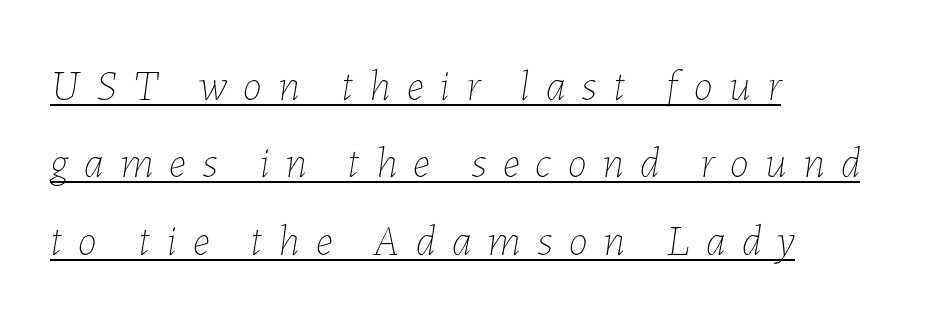
The image shows 43 px thin type, italic (leaning right); set left-aligned, line spacing 1.8x, unusually wide letter spacing (+0.38 em), underlined; low stroke contrast and a medium x-height.
